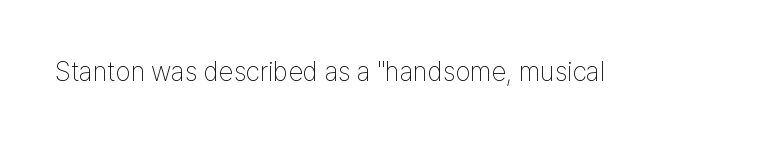
Has an underline been added? It has not. The type is set solid horizontally, with unmodified tracking. The characters are drawn with everyday or finer stroke widths. Every character sits straight up, as roman type does.
